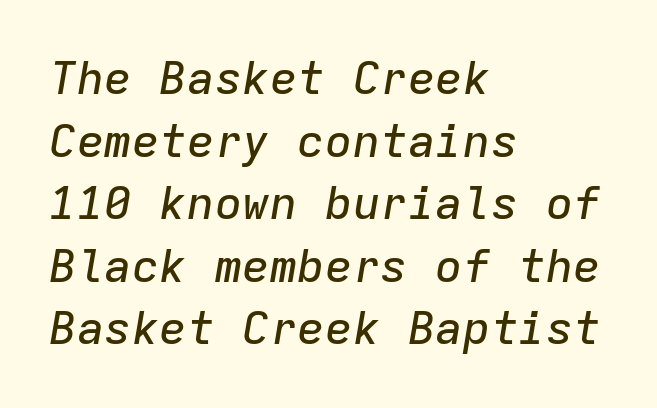
Q: Is the text italic (slanted)? A: Yes, it leans right by about 9 degrees.
Q: Is the text underlined? A: No.
Q: How is the paragraph aligned? A: Left-aligned.
Q: Is the spacing between letters normal or unusually wide? A: Normal.
Q: Is the spacing between lines tight, normal or loose? A: Normal.
Q: Width (condensed, normal, or wide)? A: Normal.
Q: Stroke contrast? A: Low.
Q: x-height? A: Medium.
Q: Monospaced? A: Yes.
